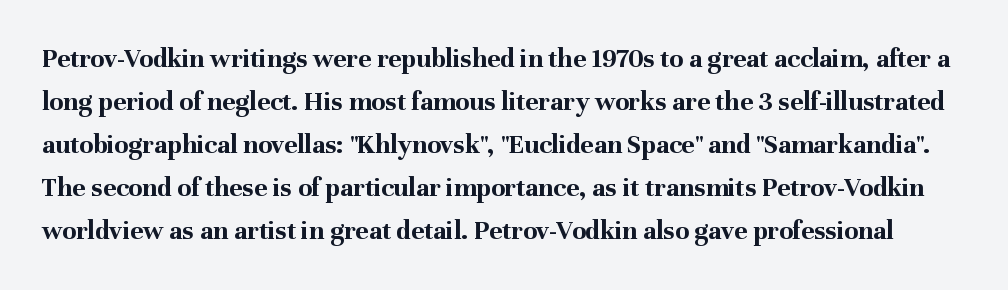
Serifs: yes, visible at the terminals of the letterforms. Look at the stroke-to-counter ratio: heavy, a bold. Horizontal bands of white between lines are of average thickness. Does the lettering tilt? It doesn't — this is upright. The foot of each line stays bare and open. The gaps between neighbouring characters are ordinary and unremarkable.
